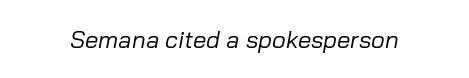
The axis of the letterforms is tilted away from vertical. The tracking reads as untouched default to a designer's eye. Unmarked baselines from the first word to the last. The cut favours lightness, reaching ordinary text weight at its darkest.
